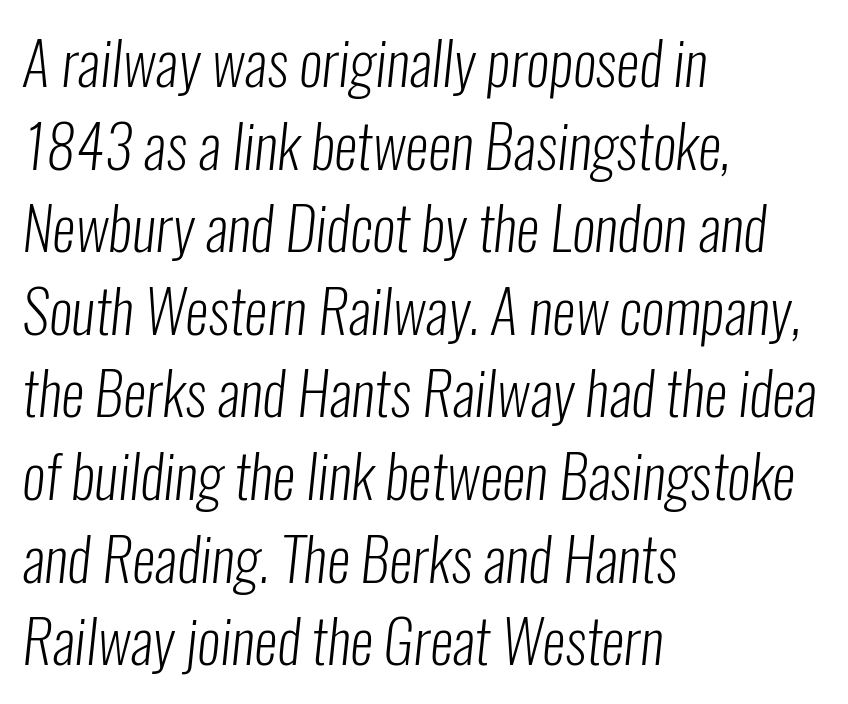
The image shows 59 px light, condensed sans-serif type; set left-aligned, normal line spacing (1.4x), normal letter spacing, not underlined; low stroke contrast and a medium x-height.
